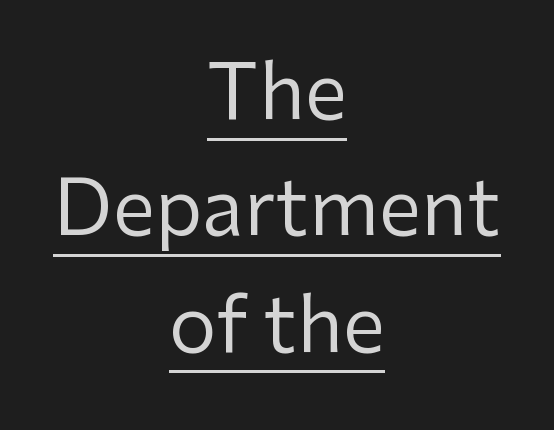
These lines are rendered in a variable-pitch font. Posture: vertical. Students, observe: this is what conventionally led text looks like. The rendering positions every line midway between the sides. Tracking here is standard; glyphs follow each other at the usual distance. Font category for this specimen: sans-serif.
